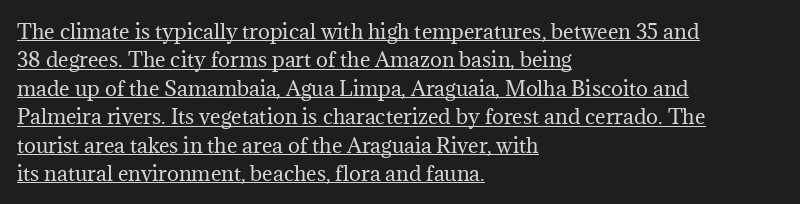
The image shows 20 px text type, upright; set left-aligned, normal line spacing (1.42x), normal letter spacing, underlined.
